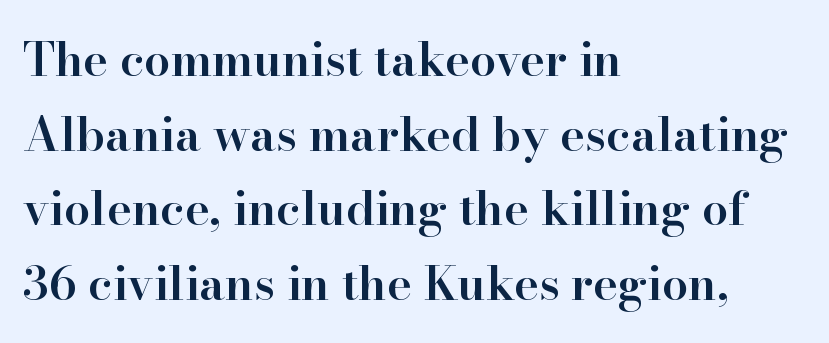
The image shows 47 px semibold serif type, upright; set left-aligned, normal line spacing (1.59x), normal letter spacing, not underlined; high stroke contrast and a small x-height.
